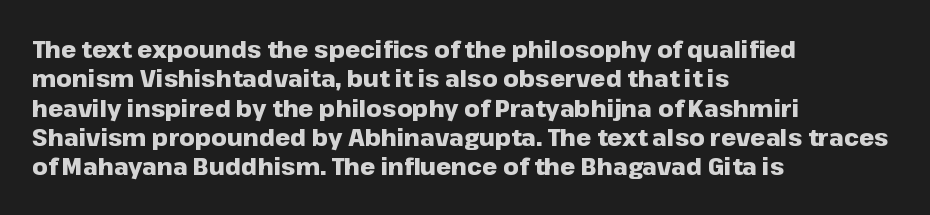
Q: Is the text bold? A: Yes.
Q: Is the text italic (slanted)? A: No, it is upright.
Q: Is the text underlined? A: No.
Q: How is the paragraph aligned? A: Left-aligned.
Q: Is the spacing between letters normal or unusually wide? A: Normal.
